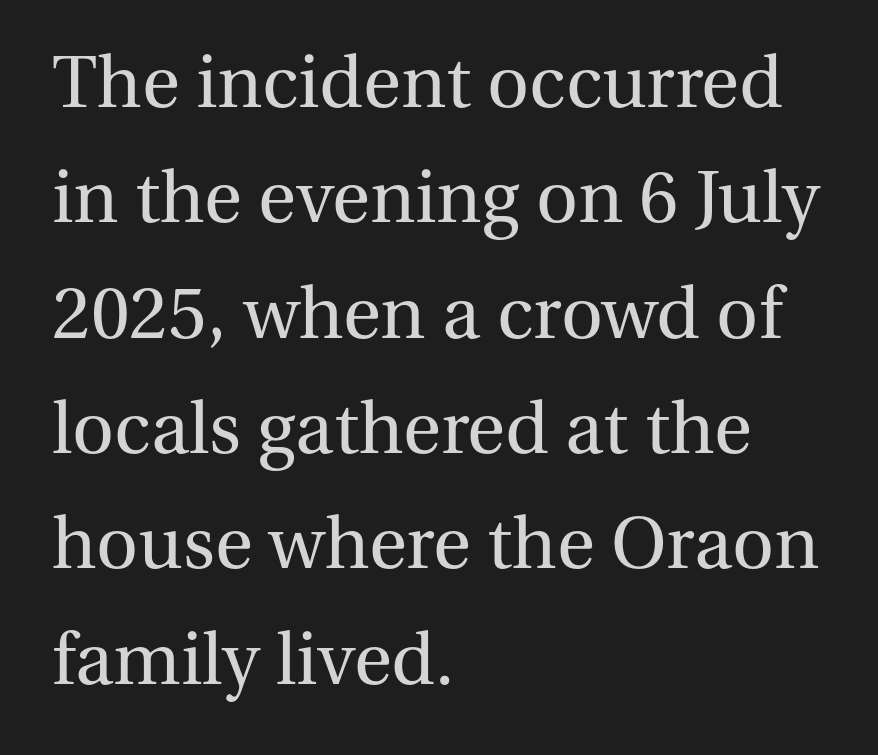
Q: Is the text bold? A: No.
Q: Is the text italic (slanted)? A: No, it is upright.
Q: Is the typeface a serif or a sans-serif typeface? A: Serif.
Q: Is the text underlined? A: No.
Q: How is the paragraph aligned? A: Left-aligned.
Q: Is the spacing between letters normal or unusually wide? A: Normal.
Q: Is the spacing between lines tight, normal or loose? A: Normal.
Q: Width (condensed, normal, or wide)? A: Normal.
Q: Stroke contrast? A: Medium.
Q: x-height? A: Medium.
Q: Monospaced? A: No.
